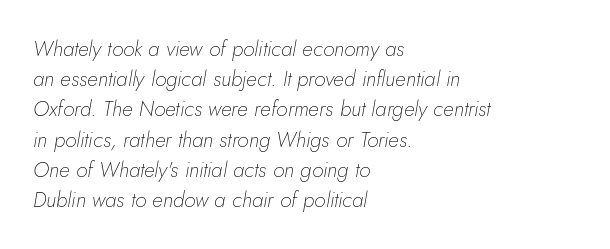
Caption: standard tracking, unaltered. On a weight scale, this lands at 450 or below. The text carries the slant typical of an italic or oblique font. If you drew a ruler down the left edge, every line would touch it. Underlining? Definitely not there. The space between consecutive lines is moderate.
